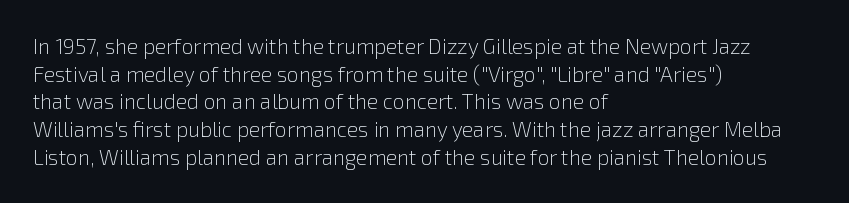
{"italic": "no", "bold": "no", "underline": "no", "align": "left", "line_spacing": "normal", "line_spacing_ratio": 1.32, "letter_spacing": "normal", "letter_spacing_em": 0.0, "glyph_px": 21}
